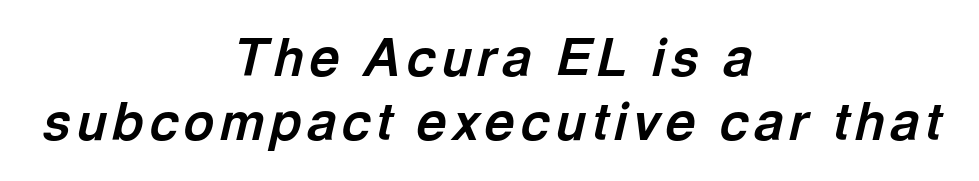
Every character sits at an angle, as italics do. The passage shown is typed in a proportional face where columns would drift. As a designer I'd log this as weight 700, bold. Teacher's note: observe the equal gaps on both sides — that is centered alignment. Clear beneath every line of the passage.
